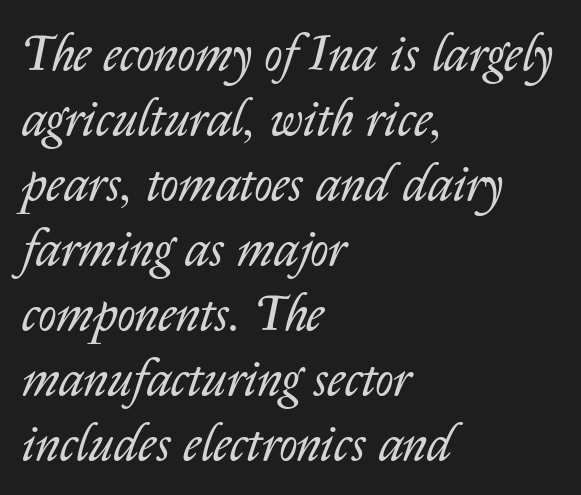
Q: Is the text bold? A: No.
Q: Is the text italic (slanted)? A: Yes, it leans right by about 14 degrees.
Q: Is the text underlined? A: No.
Q: How is the paragraph aligned? A: Left-aligned.
Q: Is the spacing between letters normal or unusually wide? A: Normal.
Q: Is the spacing between lines tight, normal or loose? A: Normal.
Q: Width (condensed, normal, or wide)? A: Normal.
Q: Stroke contrast? A: Low.
Q: x-height? A: Medium.
Q: Monospaced? A: No.
